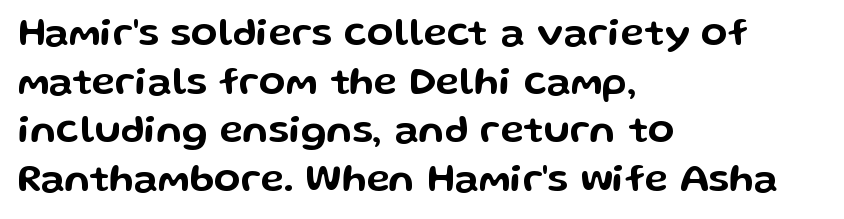
If you measured baseline to baseline, you'd find a middling distance. Caption: standard tracking, unaltered. Grotesque or geometric, the face here clearly has no serifs. Note the varied advance widths — an 'i' is clearly narrower than an 'm'. These lines are set flush left with a ragged right edge.
